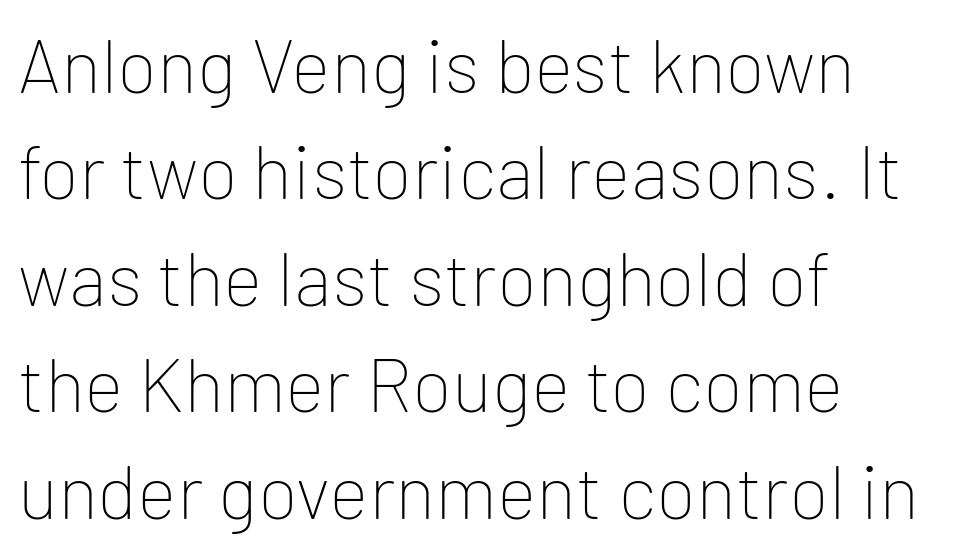
Each row of text sits above clean, open space. The rag falls on the right side of this text block. A roman cut, with each character standing at attention. Stems here are at most as thick as an everyday book face.
